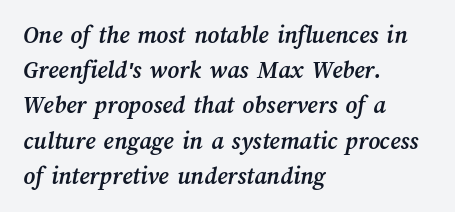
Q: Is the text bold? A: Yes.
Q: Is the text underlined? A: No.
Q: How is the paragraph aligned? A: Left-aligned.
Q: Is the spacing between letters normal or unusually wide? A: Normal.
Q: Is the spacing between lines tight, normal or loose? A: Normal.
